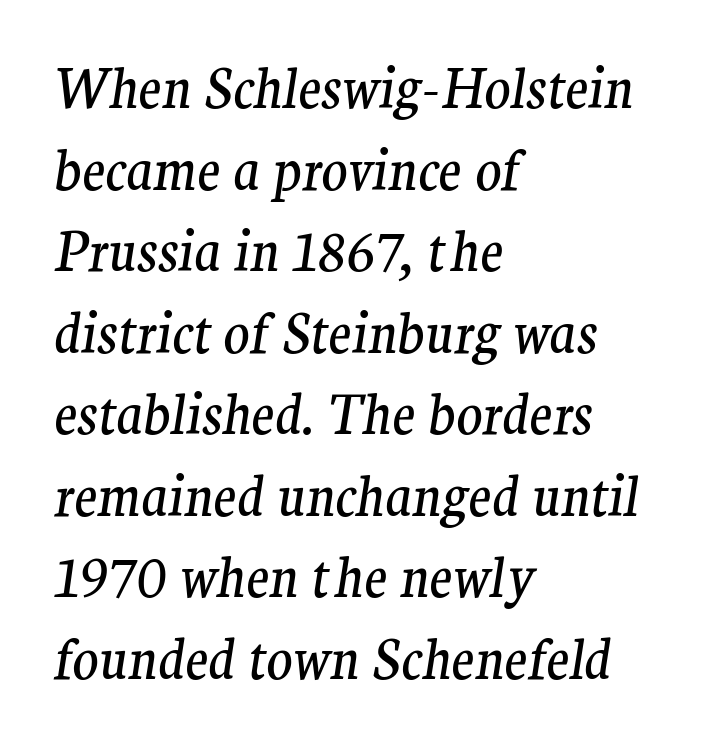
Q: Is the text bold? A: No.
Q: Is the text italic (slanted)? A: Yes, it leans right by about 9 degrees.
Q: Is the typeface a serif or a sans-serif typeface? A: Serif.
Q: Is the text underlined? A: No.
Q: How is the paragraph aligned? A: Left-aligned.
Q: Is the spacing between letters normal or unusually wide? A: Normal.
Q: Is the spacing between lines tight, normal or loose? A: Normal.
Q: Width (condensed, normal, or wide)? A: Normal.
Q: Stroke contrast? A: Medium.
Q: x-height? A: Medium.
Q: Monospaced? A: No.
